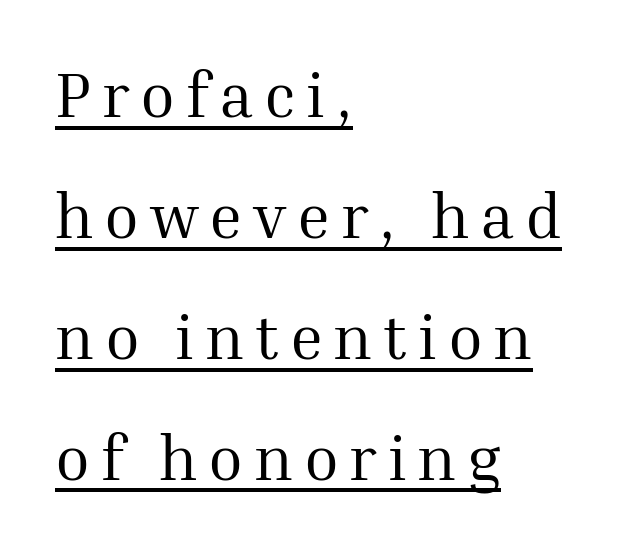
Q: Is the text bold? A: No.
Q: Is the text italic (slanted)? A: No, it is upright.
Q: Is the typeface a serif or a sans-serif typeface? A: Serif.
Q: Is the text underlined? A: Yes.
Q: How is the paragraph aligned? A: Left-aligned.
Q: Is the spacing between lines tight, normal or loose? A: Loose.
Q: Width (condensed, normal, or wide)? A: Normal.
Q: Stroke contrast? A: Medium.
Q: x-height? A: Medium.
Q: Monospaced? A: No.
